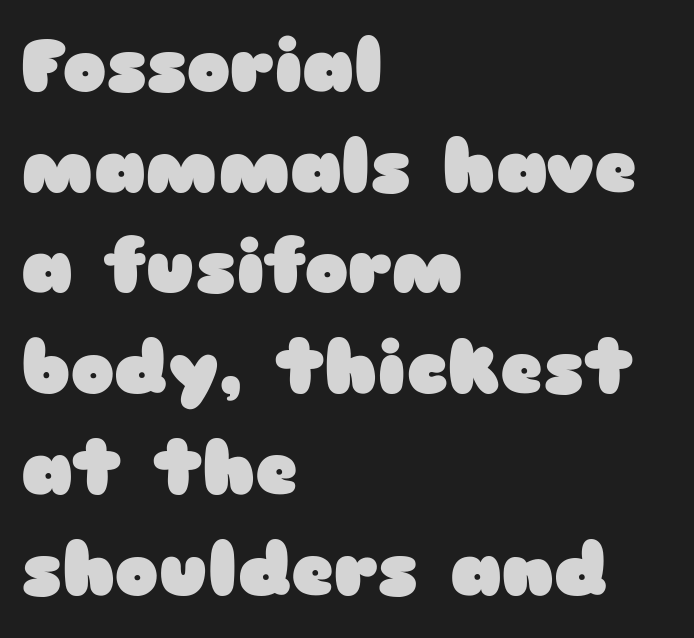
{"serif": "no", "italic": "no", "bold": "yes", "weight": "heavy", "width": "wide", "stroke_contrast": "low", "x_height": "medium", "monospaced": "no", "underline": "no", "align": "left", "line_spacing": "normal", "line_spacing_ratio": 1.38, "letter_spacing": "normal", "letter_spacing_em": 0.0, "glyph_px": 73}
